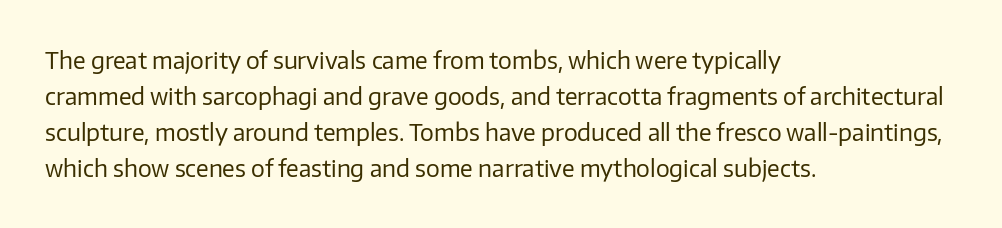
Q: Is the text bold? A: No.
Q: Is the text italic (slanted)? A: No, it is upright.
Q: Is the text underlined? A: No.
Q: How is the paragraph aligned? A: Left-aligned.
Q: Is the spacing between letters normal or unusually wide? A: Normal.
Q: Is the spacing between lines tight, normal or loose? A: Normal.
